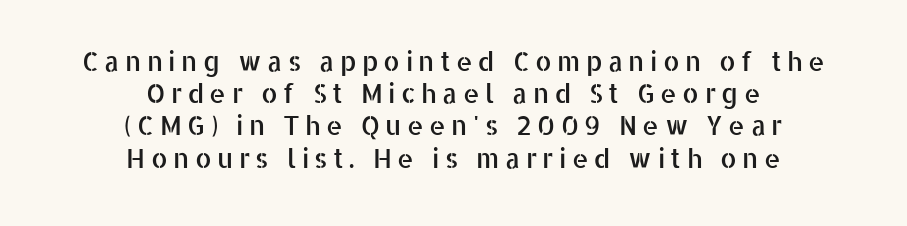
Q: Is the text italic (slanted)? A: No, it is upright.
Q: Is the text underlined? A: No.
Q: How is the paragraph aligned? A: Centered.
Q: Is the spacing between letters normal or unusually wide? A: Unusually wide.
